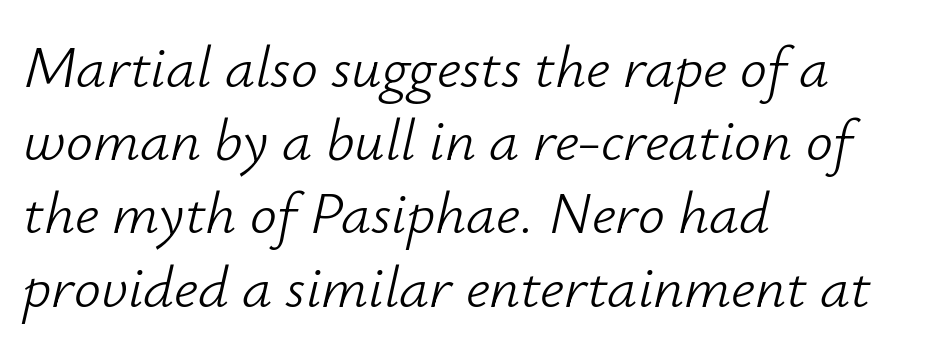
The image shows 60 px light type, italic (leaning right); set left-aligned, line spacing 1.22x, normal letter spacing, not underlined; low stroke contrast and a small x-height.
